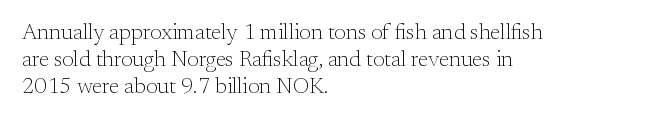
The image shows 22 px text type, upright; set left-aligned, line spacing 1.22x, normal letter spacing, not underlined.
